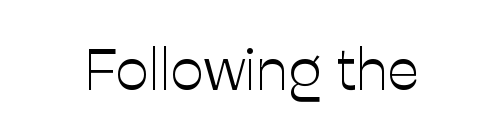
Q: Is the text bold? A: No.
Q: Is the text italic (slanted)? A: No, it is upright.
Q: Is the typeface a serif or a sans-serif typeface? A: Sans-serif.
Q: Is the text underlined? A: No.
Q: Is the spacing between letters normal or unusually wide? A: Normal.
Q: Width (condensed, normal, or wide)? A: Normal.
Q: Stroke contrast? A: Low.
Q: x-height? A: Medium.
Q: Monospaced? A: No.
